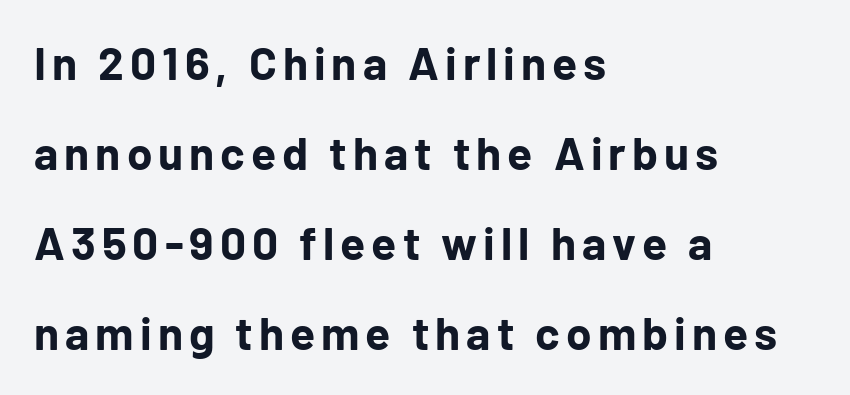
The passage shown is not underscored anywhere. No feet cap the strokes, marking this as sans-serif type. Reading down the block, your eye returns to a fixed left position each line. Varying glyph widths throughout — classic text-font behaviour. The lettering holds an erect, upright posture throughout.
